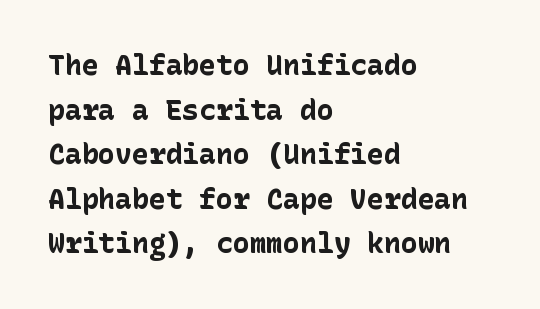
Check where the strokes stop: nothing finishes them off — pure sans. Every row of glyphs begins at an identical x-position on the left. Nobody touched the tracking dial on this one. Descenders are the only things crossing below the line. Students, this is bold: see how much ink each stroke carries.
